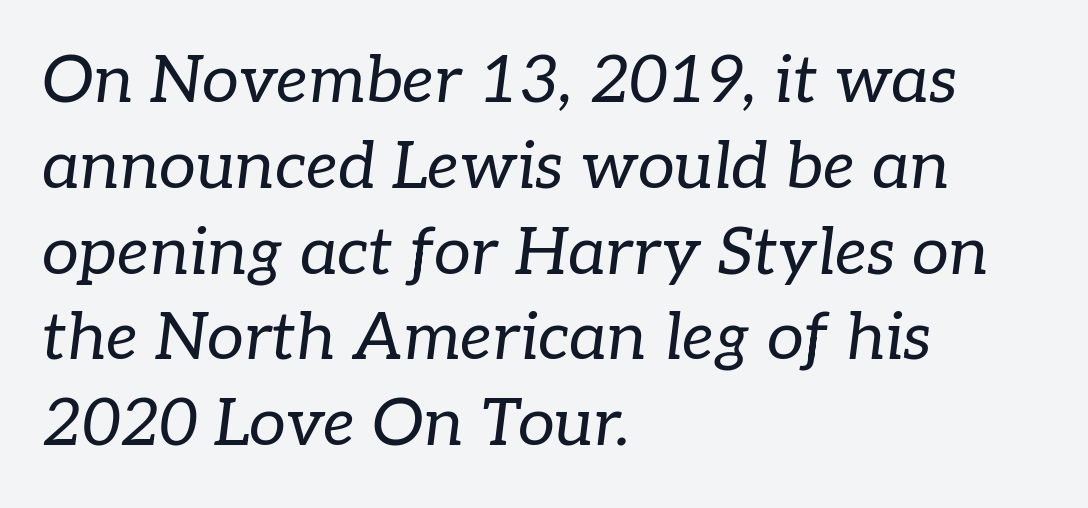
{"serif": "yes", "italic": "yes", "lean": "right", "slant_degrees": 7, "bold": "no", "weight": "regular", "width": "normal", "stroke_contrast": "low", "x_height": "medium", "monospaced": "no", "underline": "no", "align": "left", "line_spacing": "normal", "line_spacing_ratio": 1.3, "letter_spacing": "normal", "letter_spacing_em": 0.0, "glyph_px": 66}
